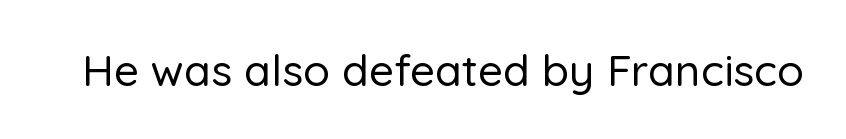
Q: Is the text italic (slanted)? A: No, it is upright.
Q: Is the typeface a serif or a sans-serif typeface? A: Sans-serif.
Q: Is the text underlined? A: No.
Q: Is the spacing between letters normal or unusually wide? A: Normal.
Q: Width (condensed, normal, or wide)? A: Normal.
Q: Stroke contrast? A: Low.
Q: x-height? A: Medium.
Q: Monospaced? A: No.
